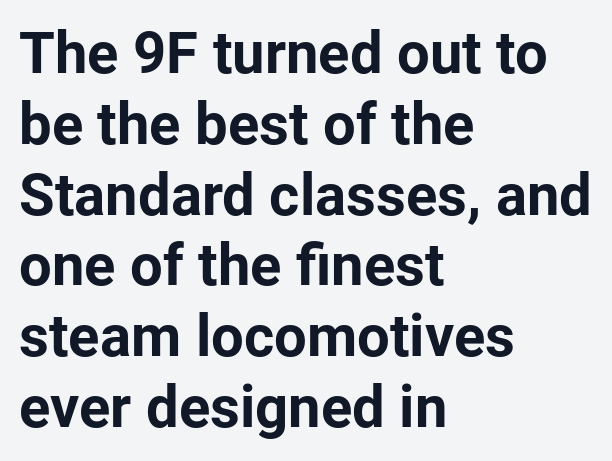
{"serif": "no", "italic": "no", "bold": "yes", "weight": "bold", "width": "normal", "stroke_contrast": "low", "x_height": "medium", "monospaced": "no", "underline": "no", "align": "left", "line_spacing_ratio": 1.22, "letter_spacing": "normal", "letter_spacing_em": 0.0, "glyph_px": 58}
